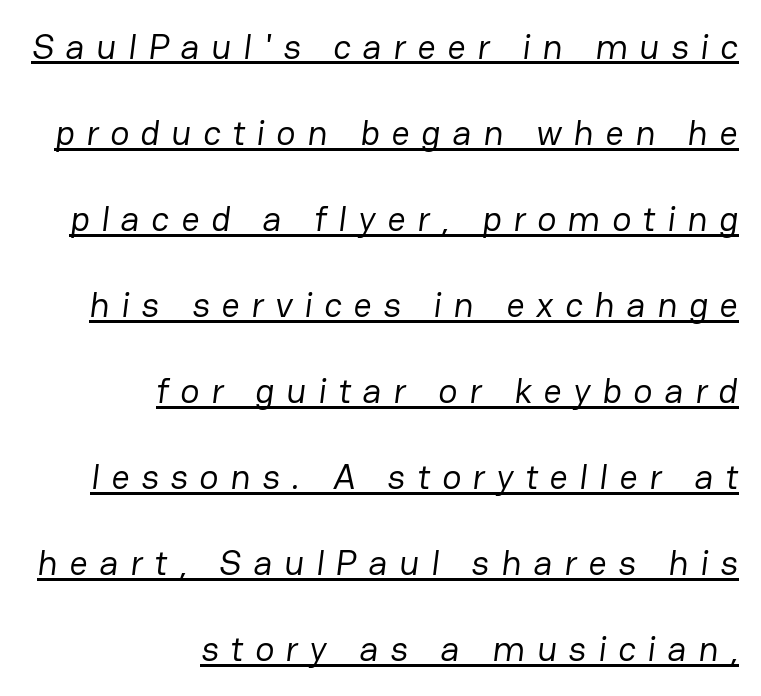
Q: Is the text bold? A: No.
Q: Is the typeface a serif or a sans-serif typeface? A: Sans-serif.
Q: Is the text underlined? A: Yes.
Q: How is the paragraph aligned? A: Right-aligned.
Q: Is the spacing between letters normal or unusually wide? A: Unusually wide.
Q: Is the spacing between lines tight, normal or loose? A: Loose.
Q: Width (condensed, normal, or wide)? A: Normal.
Q: Stroke contrast? A: Low.
Q: x-height? A: Medium.
Q: Monospaced? A: No.
